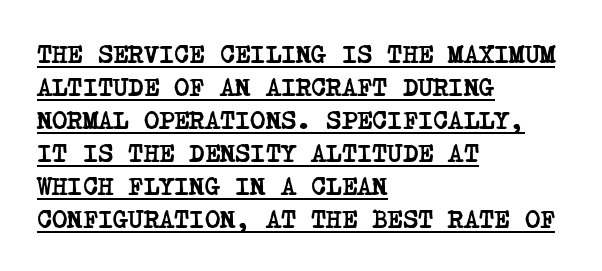
Thick stems and heavy bowls — unmistakably bold. If you drew a ruler down the left edge, every line would touch it. You can see a thin bar hugging the bottom of the glyphs. Letter spacing: default. The lines sit at an ordinary, default distance from one another.
